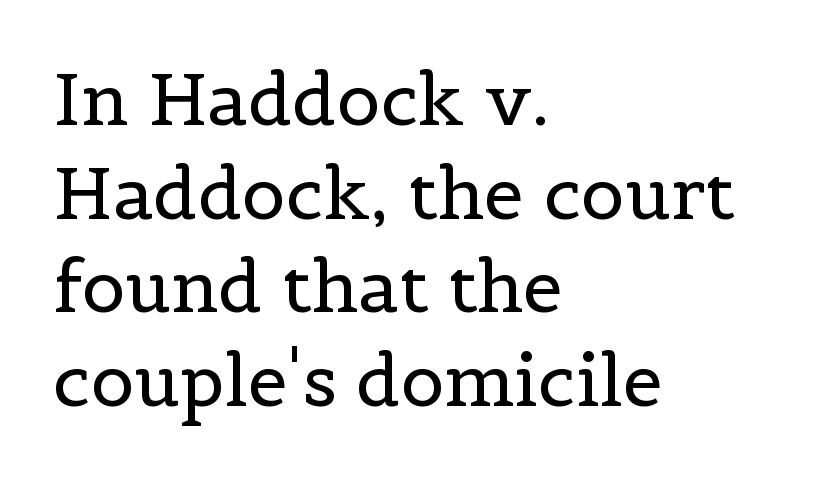
The image shows 72 px regular-weight serif type, upright; set left-aligned, normal line spacing (1.3x), normal letter spacing, not underlined; a medium x-height.
